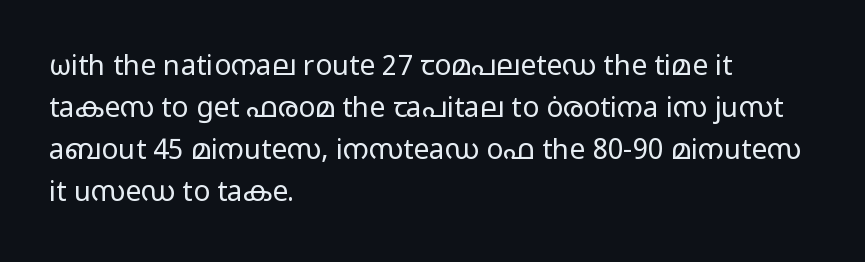
{"serif": "no", "italic": "no", "bold": "no", "weight": "regular", "width": "wide", "stroke_contrast": "low", "x_height": "medium", "monospaced": "no", "underline": "no", "align": "left", "line_spacing": "normal", "line_spacing_ratio": 1.5, "letter_spacing": "normal", "letter_spacing_em": 0.0, "glyph_px": 28}
